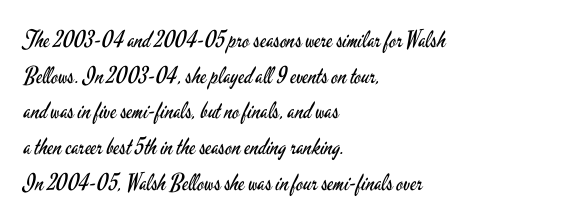
{"bold": "no", "underline": "no", "align": "left", "line_spacing": "normal", "line_spacing_ratio": 1.55, "letter_spacing": "normal", "letter_spacing_em": 0.0, "glyph_px": 23}
